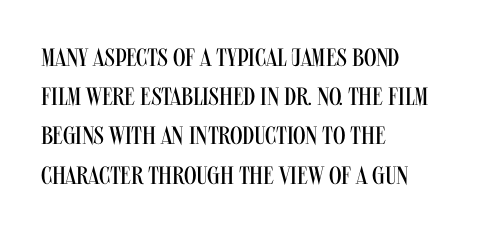
The image shows 25 px text type, upright; set left-aligned, normal line spacing (1.57x), normal letter spacing, not underlined.
